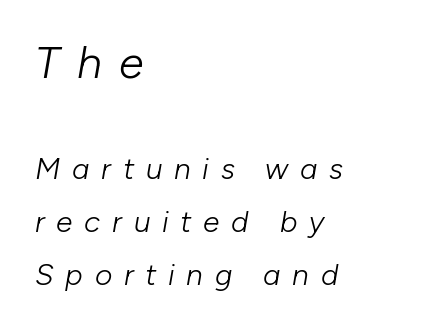
{"italic": "yes", "lean": "right", "slant_degrees": 10, "bold": "no", "weight": "light", "width": "normal", "stroke_contrast": "low", "x_height": "medium", "monospaced": "no", "underline": "no", "align": "left", "line_spacing_ratio": 1.76, "letter_spacing": "wide", "letter_spacing_em": 0.39, "larger_block": "first", "size_ratio": 1.5, "glyph_px": 45}
